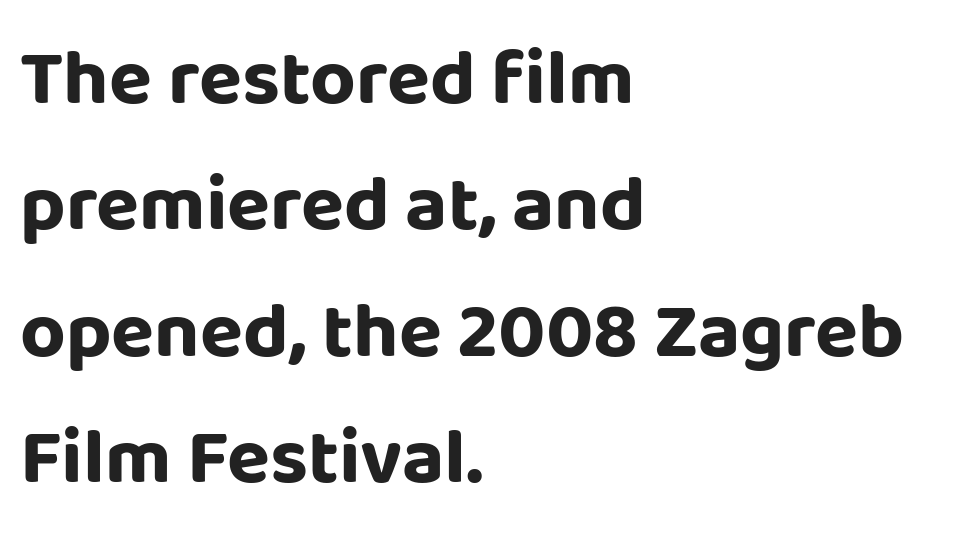
Look at the stroke-to-counter ratio: heavy, a bold. Nope, no serifs anywhere on these letters. Check under the words: just untouched page. Left-aligned paragraph, ragged on the right.
